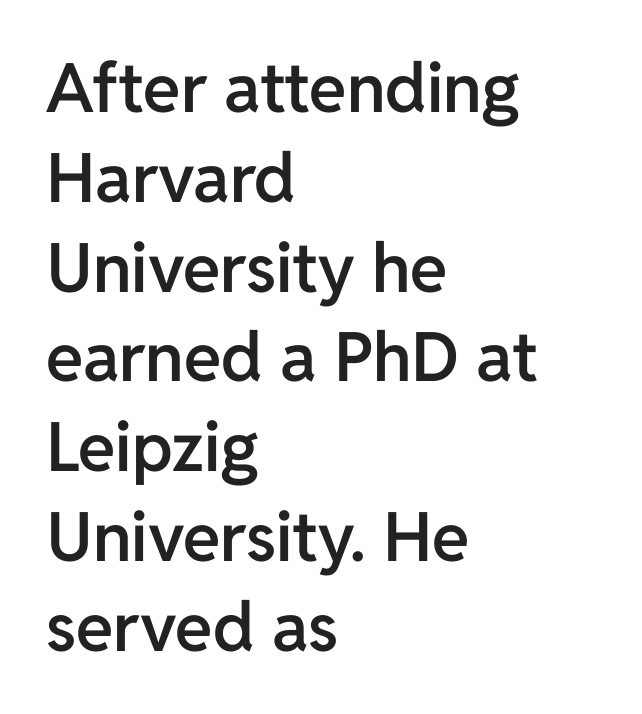
The image shows 68 px semibold sans-serif type, upright; set left-aligned, normal line spacing (1.32x), normal letter spacing, not underlined; low stroke contrast and a medium x-height.
